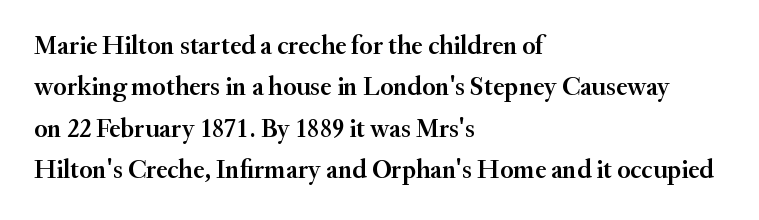
{"italic": "no", "bold": "semi", "underline": "no", "align": "left", "line_spacing": "normal", "line_spacing_ratio": 1.59, "letter_spacing": "normal", "letter_spacing_em": 0.0, "glyph_px": 26}
